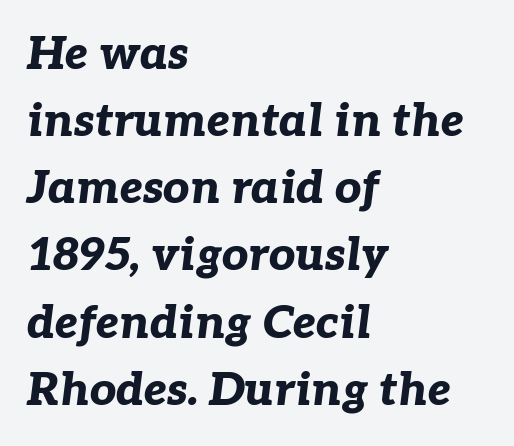
{"italic": "yes", "lean": "right", "slant_degrees": 7, "bold": "yes", "weight": "bold", "width": "normal", "stroke_contrast": "low", "x_height": "medium", "monospaced": "no", "underline": "no", "align": "left", "line_spacing": "normal", "line_spacing_ratio": 1.46, "letter_spacing": "normal", "letter_spacing_em": 0.0, "glyph_px": 46}
